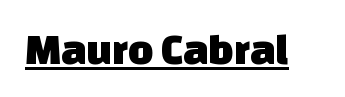
The image shows 44 px sans-serif type; set normal letter spacing, underlined; low stroke contrast and a large x-height.
